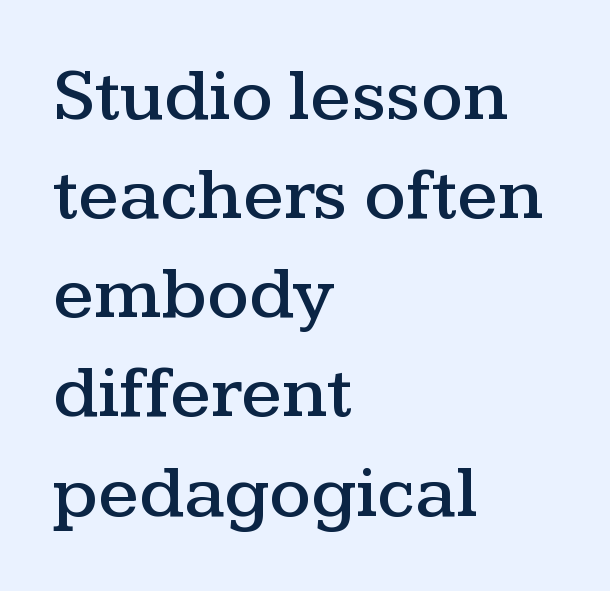
Do the letters lean? They stand straight. Line spacing here is normal. Examine the stroke ends and you'll spot serifs. The passage shown is not underscored anywhere. Caption: standard tracking, unaltered. The lines are quadded left.
